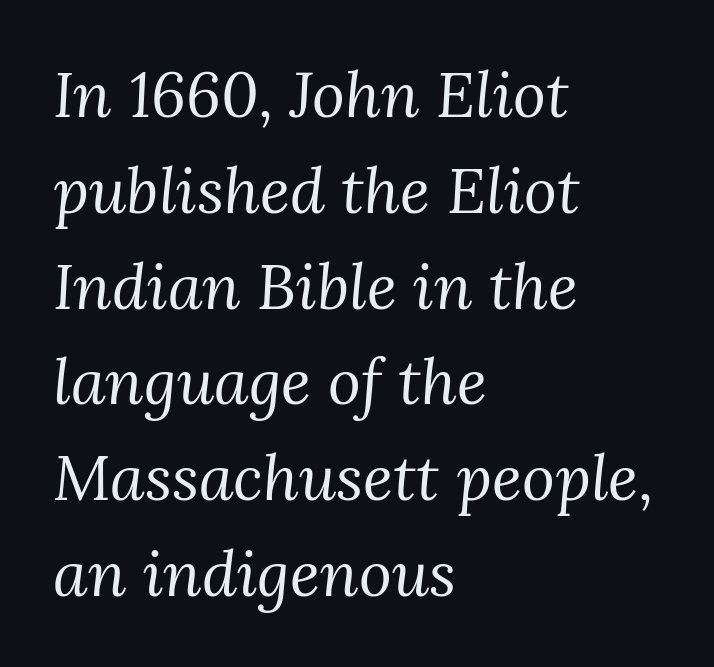
Q: Is the text bold? A: No.
Q: Is the text italic (slanted)? A: Yes, it leans right by about 3 degrees.
Q: Is the typeface a serif or a sans-serif typeface? A: Serif.
Q: Is the text underlined? A: No.
Q: How is the paragraph aligned? A: Left-aligned.
Q: Is the spacing between letters normal or unusually wide? A: Normal.
Q: Is the spacing between lines tight, normal or loose? A: Normal.
Q: Width (condensed, normal, or wide)? A: Normal.
Q: Stroke contrast? A: Medium.
Q: x-height? A: Medium.
Q: Monospaced? A: No.
